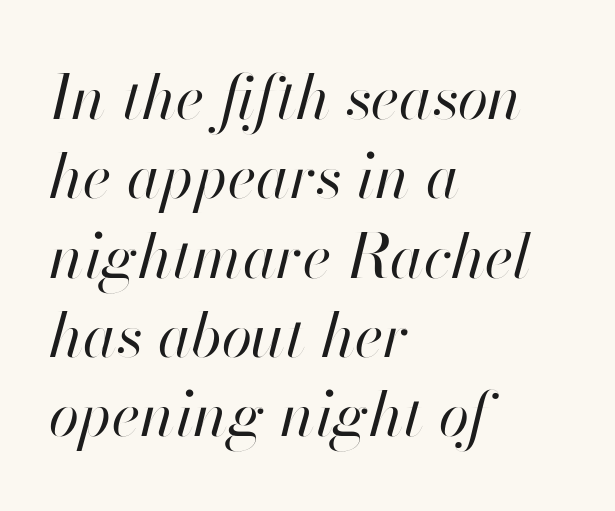
Character widths vary here, with narrow letters taking less room than wide ones. Stems here are at most as thick as an everyday book face. The typography opts for an oblique posture over an upright one. This rendering uses left alignment, leaving the right contour irregular. The vertical gap from one line to the next is medium.
